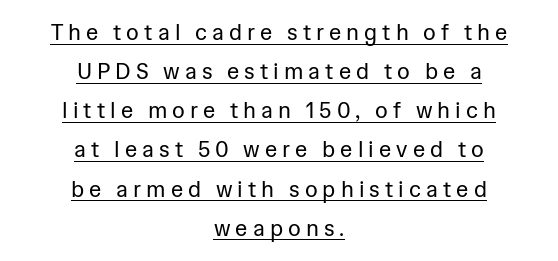
Unlike italic type, these characters show no tilt at all. Stroke thickness stays within the range of a standard reading face or lighter. What decoration does the sample have? An underline. Someone cranked the tracking dial way up on this one. Which margin do the lines hug? Neither — every line sits in the middle.
